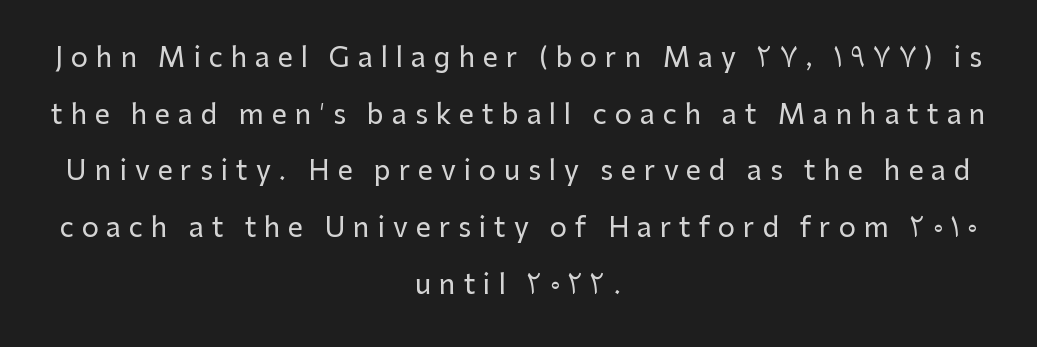
Horizontally, the lines are justified to the midpoint only. Substantial extra tracking has been applied to these lines. What's the leading like? Stretched, with rows far apart. Plain, unruled lines of type. Characters remain perfectly vertical along every line.
